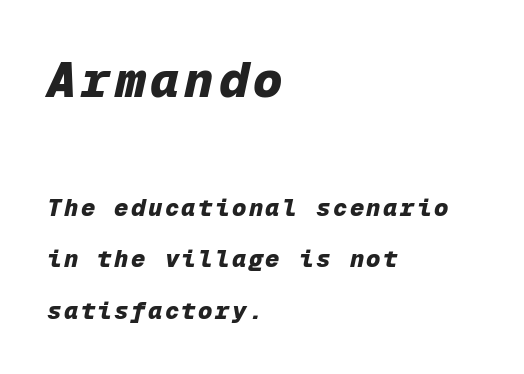
The image shows 49 px heavy type, italic (leaning right), monospaced; set left-aligned, loose line spacing (2.14x), not underlined; the first (top) block is 2.04x larger; low stroke contrast and a medium x-height.
